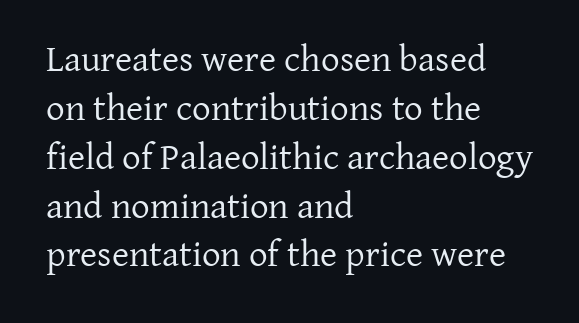
The face used here is proportionally spaced, like ordinary book or web type. Descenders are the only things crossing below the line. One glance says typical: line gaps are just what's usual. Which margin do the lines hug? The left one — the right edge is uneven.
